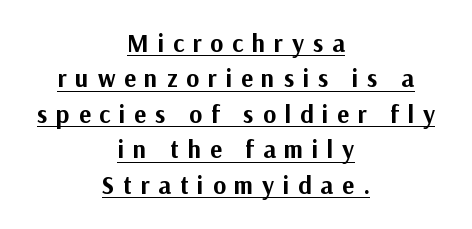
Q: Is the text bold? A: Yes.
Q: Is the text italic (slanted)? A: No, it is upright.
Q: Is the text underlined? A: Yes.
Q: How is the paragraph aligned? A: Centered.
Q: Is the spacing between letters normal or unusually wide? A: Unusually wide.
Q: Is the spacing between lines tight, normal or loose? A: Normal.
